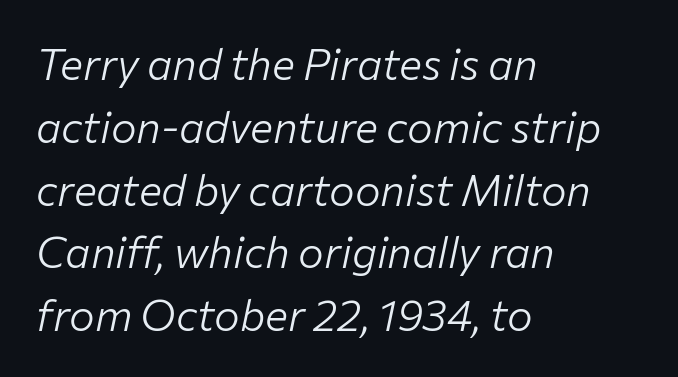
{"italic": "yes", "lean": "right", "slant_degrees": 12, "bold": "no", "weight": "light", "width": "normal", "stroke_contrast": "low", "x_height": "medium", "monospaced": "no", "underline": "no", "align": "left", "line_spacing": "normal", "line_spacing_ratio": 1.46, "letter_spacing": "normal", "letter_spacing_em": 0.0, "glyph_px": 43}
